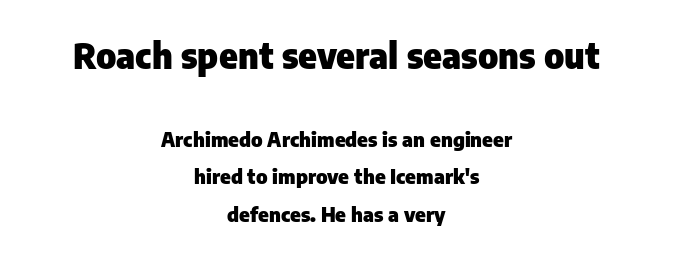
Look at the bottom of the vertical strokes: they stop flat, with no serifs. Varying glyph widths throughout — classic text-font behaviour. Typesetter's note: full bold, strokes at maximum text heaviness. Which of the two is more prominent by size? The first, at the top. Posture: vertical.
